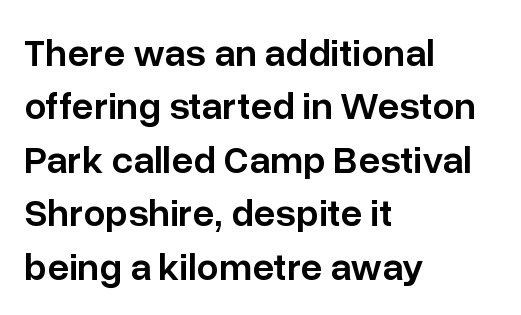
Here the designer chose a conventional face with non-uniform glyph widths. Rows of type keep a routine distance in the vertical direction. Italic: no, the glyphs are upright roman. Notice how the passage keeps a crisp vertical edge on the left only.
